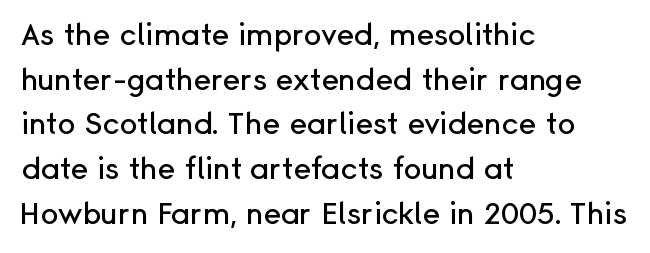
Q: Is the text italic (slanted)? A: No, it is upright.
Q: Is the typeface a serif or a sans-serif typeface? A: Sans-serif.
Q: Is the text underlined? A: No.
Q: How is the paragraph aligned? A: Left-aligned.
Q: Is the spacing between letters normal or unusually wide? A: Normal.
Q: Is the spacing between lines tight, normal or loose? A: Normal.
Q: Width (condensed, normal, or wide)? A: Normal.
Q: Stroke contrast? A: Low.
Q: x-height? A: Medium.
Q: Monospaced? A: No.
